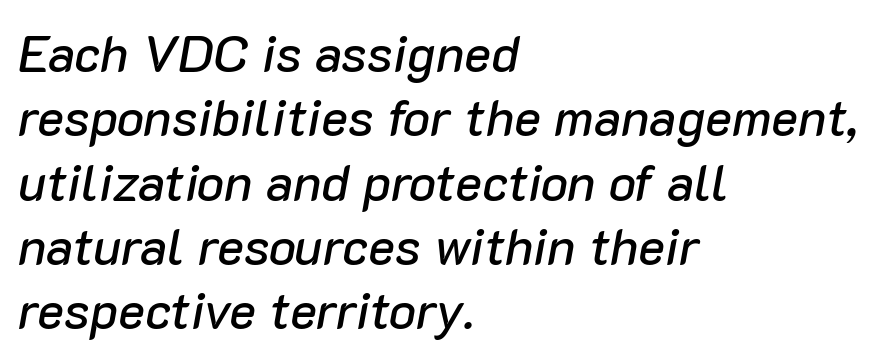
{"italic": "yes", "lean": "right", "slant_degrees": 10, "width": "normal", "stroke_contrast": "low", "x_height": "medium", "monospaced": "no", "underline": "no", "align": "left", "line_spacing": "normal", "line_spacing_ratio": 1.26, "letter_spacing": "normal", "letter_spacing_em": 0.0, "glyph_px": 51}
